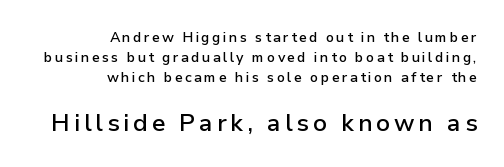
Q: Is the text bold? A: Semi-bold.
Q: Is the text italic (slanted)? A: No, it is upright.
Q: Is the text underlined? A: No.
Q: How is the paragraph aligned? A: Right-aligned.
Q: Is the spacing between lines tight, normal or loose? A: Normal.
Q: Which block of text is set in a larger size, the first (top) or the second (bottom)? A: The second (bottom) one.
